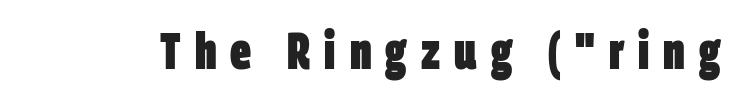
The image shows 52 px heavy, condensed sans-serif type; set unusually wide letter spacing (+0.27 em), not underlined; low stroke contrast and a large x-height.
